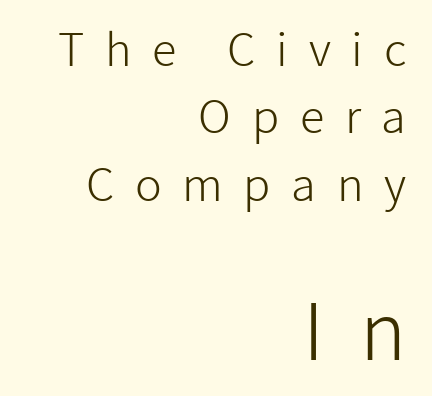
The image shows 78 px light sans-serif type, upright; set right-aligned, normal line spacing (1.5x), unusually wide letter spacing (+0.46 em), not underlined; the second (bottom) block is 1.73x larger; low stroke contrast and a medium x-height.
